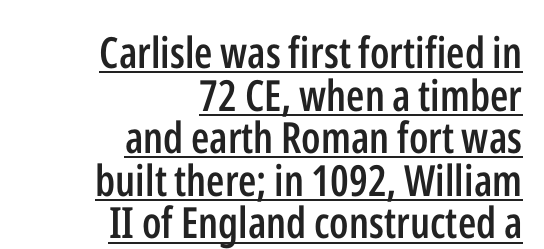
Is this a fixed-width face? No — the glyphs have proportional, varying widths. Compared with undecorated copy, this sample adds a rule below the words. Honestly, the rows look squashed on top of each other. Where is the straight margin? On the right.
